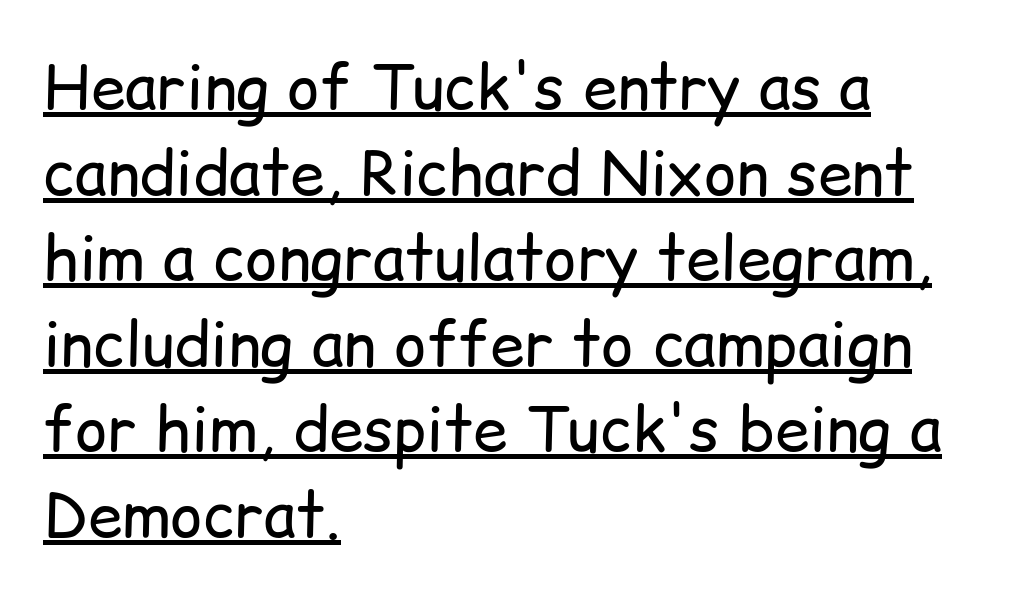
{"serif": "no", "italic": "no", "bold": "no", "weight": "regular", "width": "normal", "stroke_contrast": "low", "x_height": "medium", "monospaced": "no", "underline": "yes", "align": "left", "line_spacing": "normal", "line_spacing_ratio": 1.38, "letter_spacing": "normal", "letter_spacing_em": 0.0, "glyph_px": 62}
